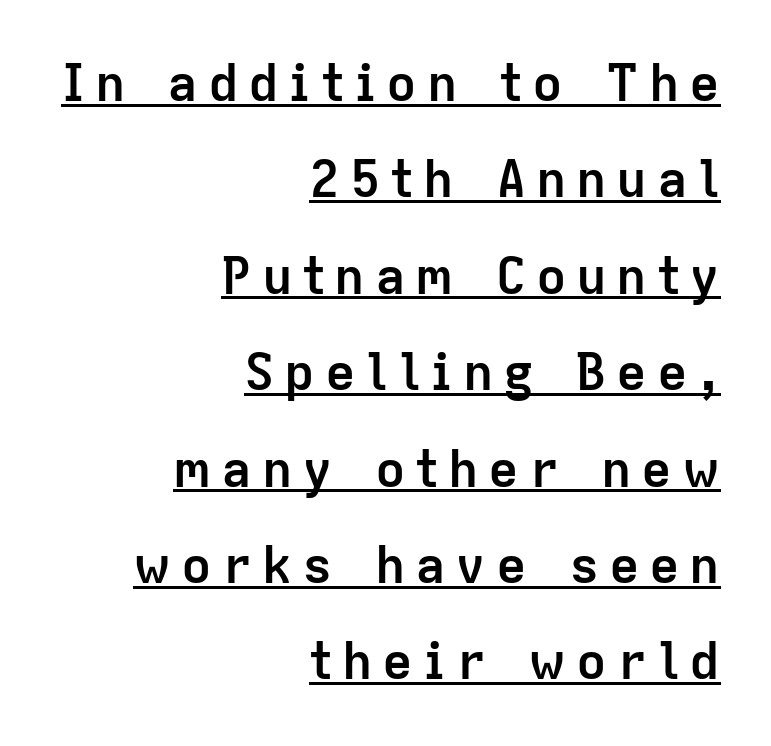
Q: Is the text bold? A: Yes.
Q: Is the text italic (slanted)? A: No, it is upright.
Q: Is the typeface a serif or a sans-serif typeface? A: Sans-serif.
Q: Is the text underlined? A: Yes.
Q: How is the paragraph aligned? A: Right-aligned.
Q: Width (condensed, normal, or wide)? A: Normal.
Q: Stroke contrast? A: Low.
Q: x-height? A: Medium.
Q: Monospaced? A: No.
